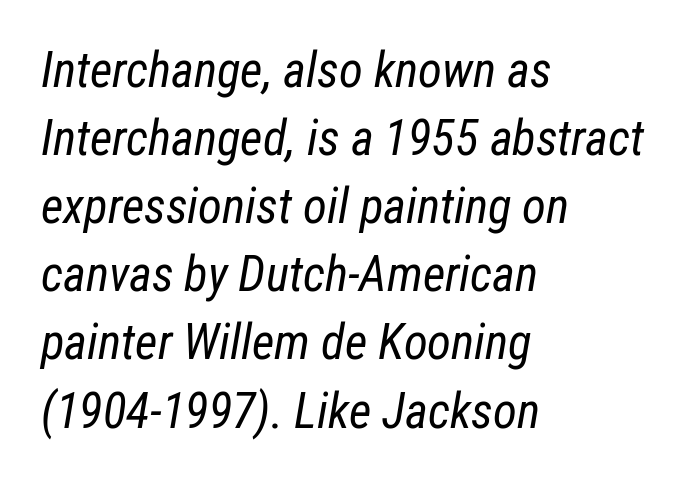
{"italic": "yes", "lean": "right", "slant_degrees": 12, "bold": "no", "weight": "regular", "width": "condensed", "stroke_contrast": "low", "x_height": "medium", "monospaced": "no", "underline": "no", "align": "left", "line_spacing": "normal", "line_spacing_ratio": 1.39, "letter_spacing": "normal", "letter_spacing_em": 0.0, "glyph_px": 49}
